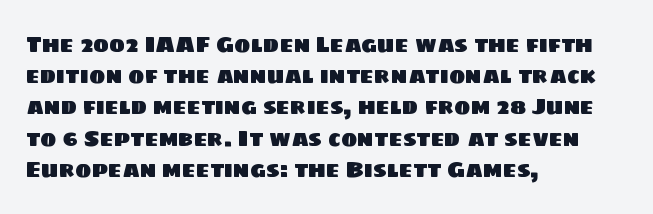
The image shows 22 px text type; set left-aligned, normal line spacing (1.42x), normal letter spacing, not underlined.
